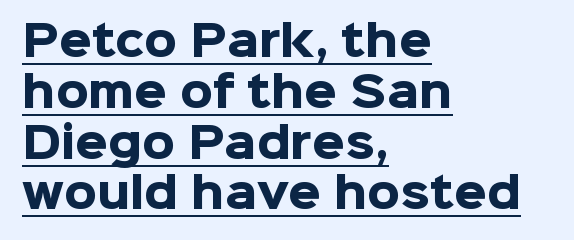
Tracking value appears to be zero — textbook default spacing. A typesetter would call this proportional, since set widths differ per character. The rendering anchors every line to the left-hand side. Its strokes are broad and dark, the hallmark of bold type. This sample uses an upright cut, with every glyph sitting square on the baseline.
